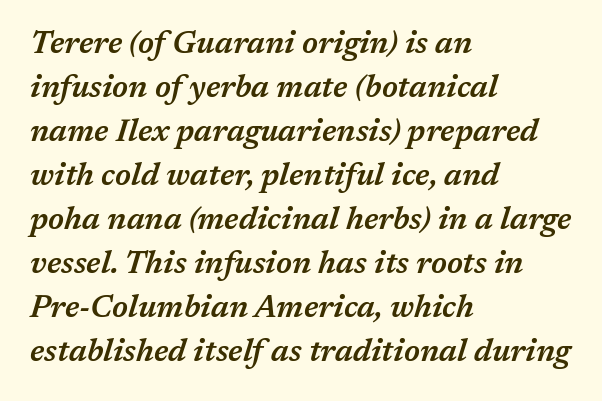
Q: Is the text bold? A: Semi-bold.
Q: Is the text italic (slanted)? A: Yes, it leans right by about 17 degrees.
Q: Is the text underlined? A: No.
Q: How is the paragraph aligned? A: Left-aligned.
Q: Is the spacing between letters normal or unusually wide? A: Normal.
Q: Is the spacing between lines tight, normal or loose? A: Normal.
Q: Width (condensed, normal, or wide)? A: Normal.
Q: Stroke contrast? A: Medium.
Q: x-height? A: Medium.
Q: Monospaced? A: No.
